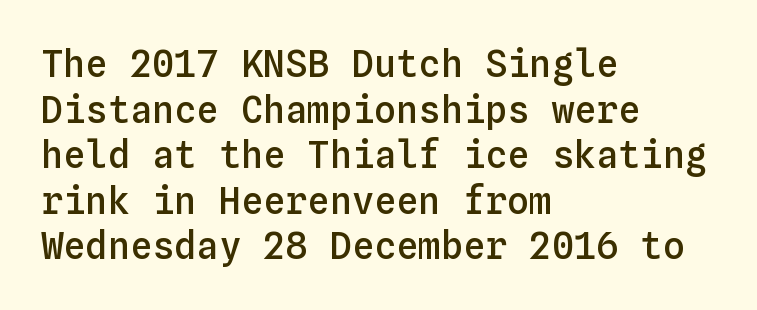
Q: Is the text bold? A: Semi-bold.
Q: Is the text italic (slanted)? A: No, it is upright.
Q: Is the text underlined? A: No.
Q: How is the paragraph aligned? A: Left-aligned.
Q: Is the spacing between letters normal or unusually wide? A: Normal.
Q: Width (condensed, normal, or wide)? A: Normal.
Q: Stroke contrast? A: Low.
Q: x-height? A: Medium.
Q: Monospaced? A: Yes.
